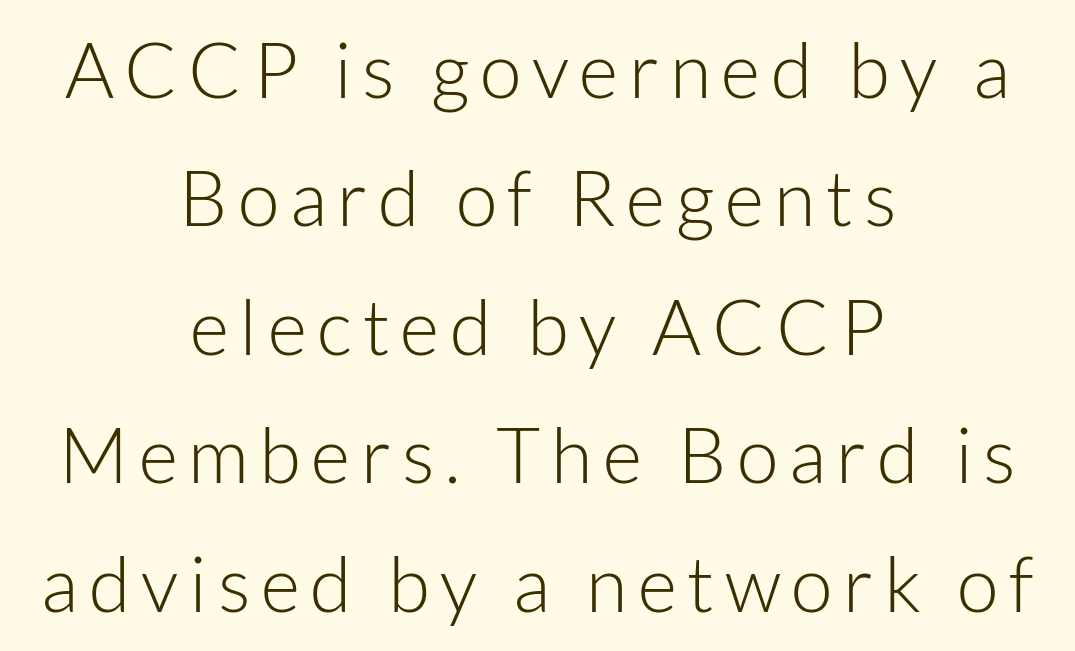
{"serif": "no", "italic": "no", "bold": "no", "weight": "light", "width": "normal", "stroke_contrast": "low", "x_height": "medium", "monospaced": "no", "underline": "no", "align": "center", "line_spacing": "normal", "line_spacing_ratio": 1.69, "glyph_px": 76}
